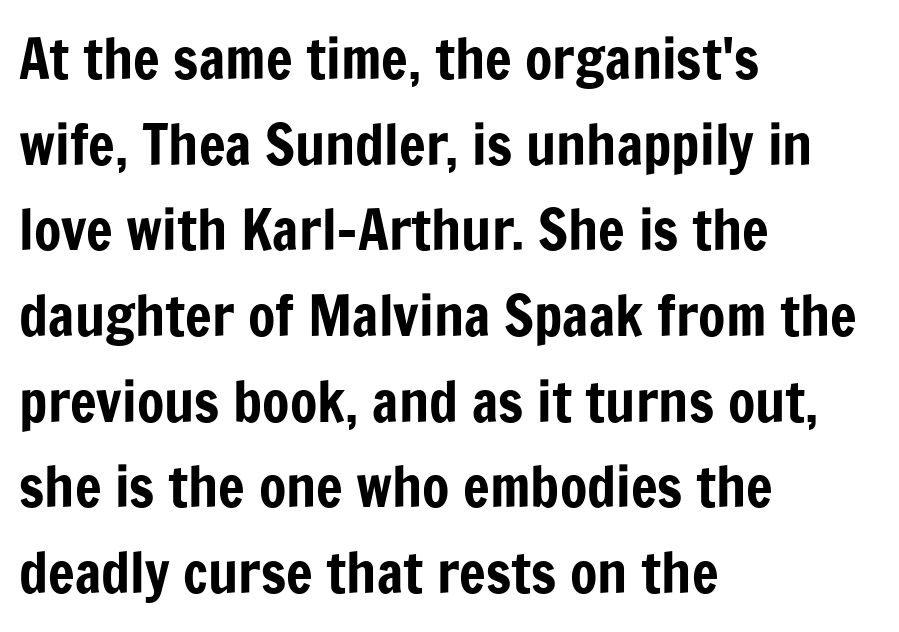
Q: Is the text italic (slanted)? A: No, it is upright.
Q: Is the typeface a serif or a sans-serif typeface? A: Sans-serif.
Q: Is the text underlined? A: No.
Q: How is the paragraph aligned? A: Left-aligned.
Q: Is the spacing between letters normal or unusually wide? A: Normal.
Q: Is the spacing between lines tight, normal or loose? A: Normal.
Q: Width (condensed, normal, or wide)? A: Condensed.
Q: Stroke contrast? A: Low.
Q: x-height? A: Medium.
Q: Monospaced? A: No.
